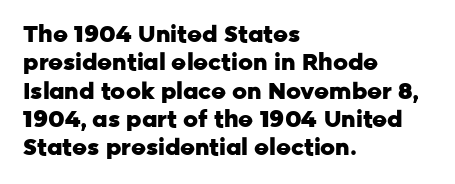
The image shows 23 px bold type, upright; set left-aligned, line spacing 1.23x, normal letter spacing, not underlined.
